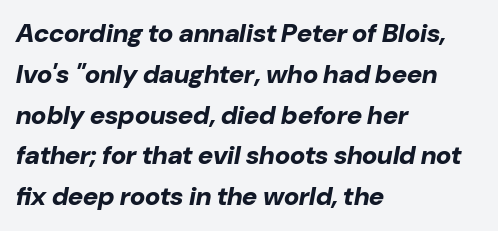
Does the lettering tilt? It does — this is italic. The text block is weighted toward the left margin, trailing off unevenly rightward. Each word holds together tightly as a unit, with standard inter-letter gaps. The designer left line spacing at the default. The strokes are fattened all the way to bold. Glance below the letters and you will spot only blank space.
